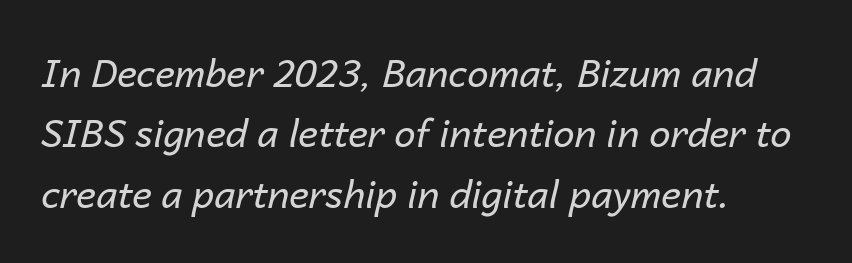
{"italic": "yes", "lean": "right", "slant_degrees": 14, "bold": "no", "weight": "regular", "width": "normal", "stroke_contrast": "low", "x_height": "medium", "monospaced": "no", "underline": "no", "align": "left", "line_spacing": "normal", "line_spacing_ratio": 1.59, "letter_spacing": "normal", "letter_spacing_em": 0.0, "glyph_px": 38}
